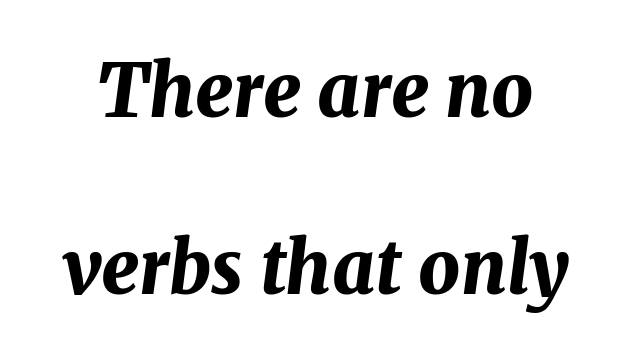
The image shows 73 px bold type, italic (leaning right); set loose line spacing (2.42x), normal letter spacing, not underlined; medium stroke contrast and a medium x-height.
